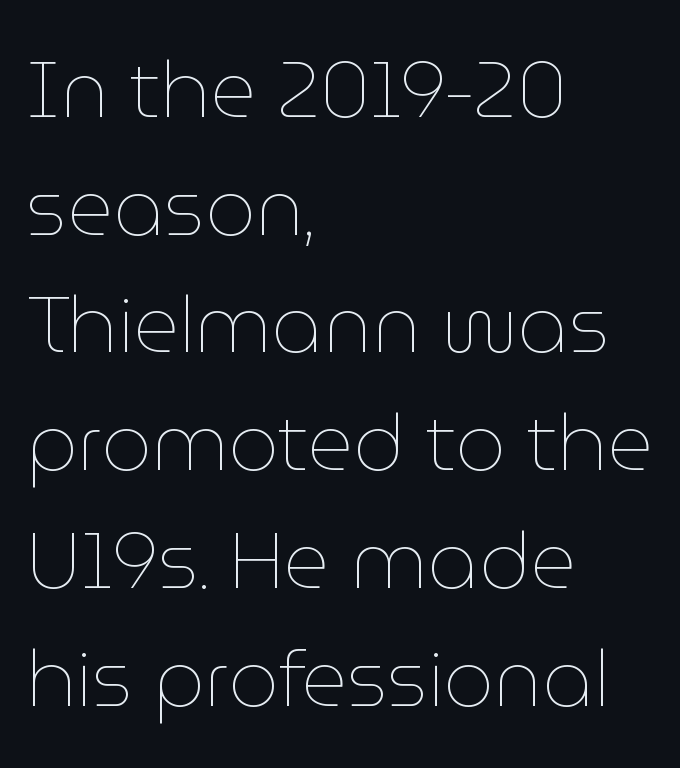
Q: Is the text bold? A: No.
Q: Is the text italic (slanted)? A: No, it is upright.
Q: Is the text underlined? A: No.
Q: How is the paragraph aligned? A: Left-aligned.
Q: Is the spacing between letters normal or unusually wide? A: Normal.
Q: Is the spacing between lines tight, normal or loose? A: Normal.
Q: Width (condensed, normal, or wide)? A: Normal.
Q: Stroke contrast? A: Low.
Q: x-height? A: Medium.
Q: Monospaced? A: No.
